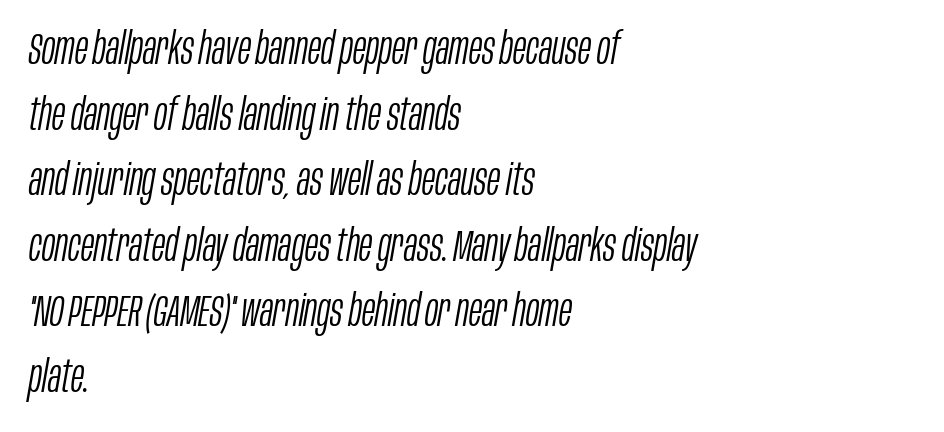
{"italic": "yes", "lean": "right", "slant_degrees": 10, "bold": "no", "weight": "light", "width": "condensed", "stroke_contrast": "low", "x_height": "large", "monospaced": "no", "underline": "no", "align": "left", "line_spacing": "normal", "line_spacing_ratio": 1.49, "letter_spacing": "normal", "letter_spacing_em": 0.0, "glyph_px": 44}
